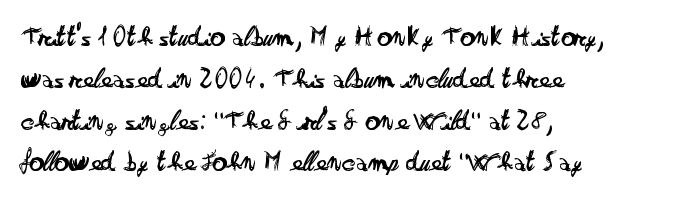
Q: Is the text bold? A: No.
Q: Is the text italic (slanted)? A: No, it is upright.
Q: Is the typeface a serif or a sans-serif typeface? A: Sans-serif.
Q: Is the text underlined? A: No.
Q: How is the paragraph aligned? A: Left-aligned.
Q: Is the spacing between letters normal or unusually wide? A: Normal.
Q: Is the spacing between lines tight, normal or loose? A: Normal.
Q: Width (condensed, normal, or wide)? A: Wide.
Q: Stroke contrast? A: Low.
Q: x-height? A: Small.
Q: Monospaced? A: No.
